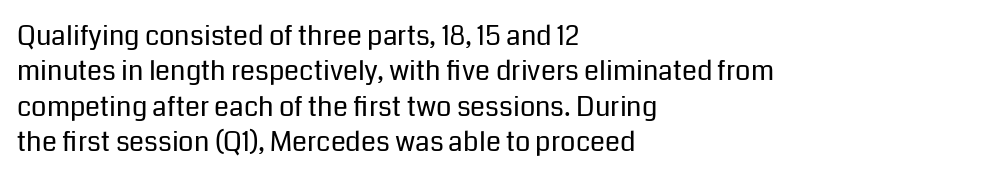
The image shows 27 px text type, upright; set left-aligned, normal line spacing (1.31x), normal letter spacing, not underlined.
